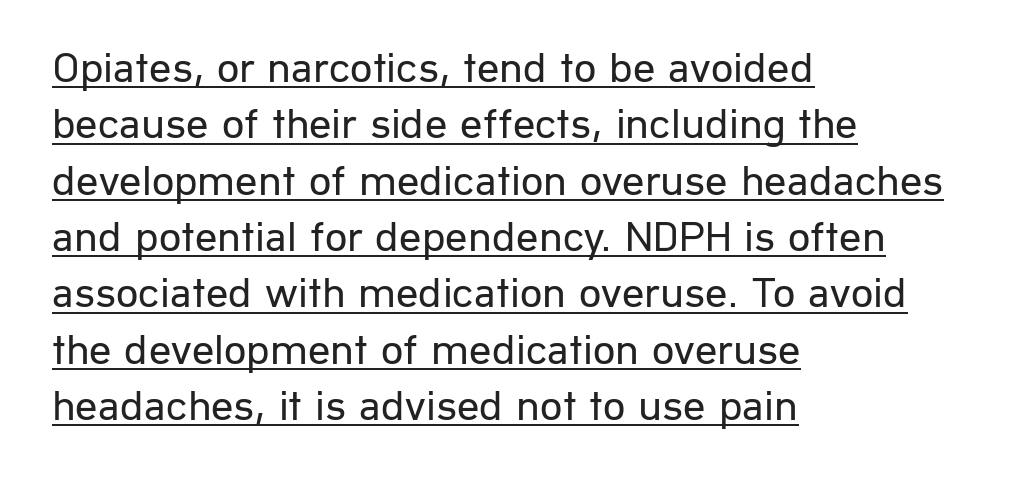
{"serif": "no", "italic": "no", "bold": "no", "weight": "regular", "width": "normal", "stroke_contrast": "low", "x_height": "medium", "monospaced": "no", "underline": "yes", "align": "left", "line_spacing": "normal", "line_spacing_ratio": 1.28, "letter_spacing": "normal", "letter_spacing_em": 0.0, "glyph_px": 44}
